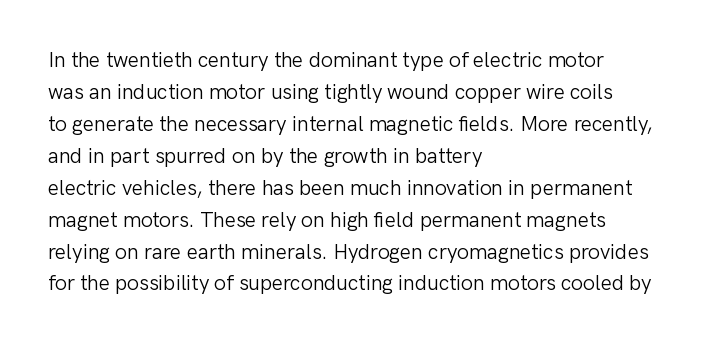
Vertical strokes here are truly vertical. The paragraph has a hard left edge and a soft right edge. The rendering uses a moderate line-height, typical for paragraphs. The cut favours lightness, reaching ordinary text weight at its darkest.
